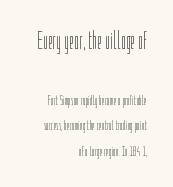
This sample is right-justified, so line beginnings fall wherever the words allow. Is the lower block the larger one? No — the upper block carries the bigger type. Quick note: underline off. The horizontal fit of the characters is conventional and even.
